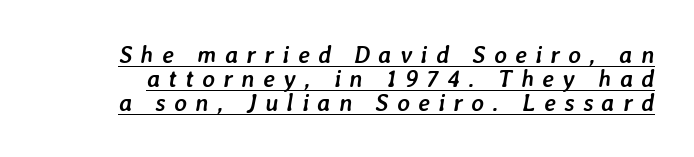
In designer terms, the underline attribute is active on this setting. Pretty heavy lettering here — definitely bold. Notice how the stems are inclined rather than vertical — that's the hallmark of italics. One glance says dense: line gaps are narrower than usual. The type is letterspaced generously, with wide tracking.
